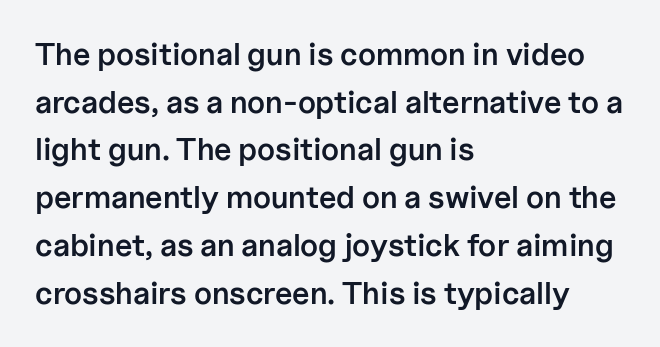
{"serif": "no", "italic": "no", "bold": "semi", "weight": "semibold", "width": "normal", "stroke_contrast": "low", "x_height": "medium", "monospaced": "no", "underline": "no", "align": "left", "line_spacing": "normal", "line_spacing_ratio": 1.54, "letter_spacing": "normal", "letter_spacing_em": 0.0, "glyph_px": 31}
